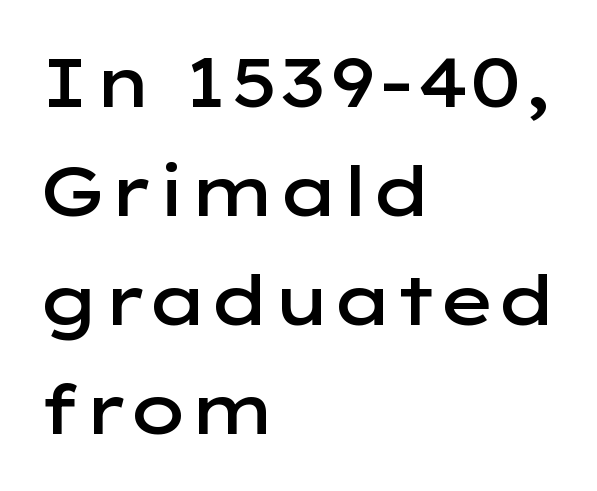
{"serif": "no", "italic": "no", "bold": "semi", "weight": "semibold", "width": "wide", "stroke_contrast": "low", "x_height": "medium", "monospaced": "no", "underline": "no", "align": "left", "line_spacing": "normal", "line_spacing_ratio": 1.58, "letter_spacing": "normal", "letter_spacing_em": 0.0, "glyph_px": 69}
